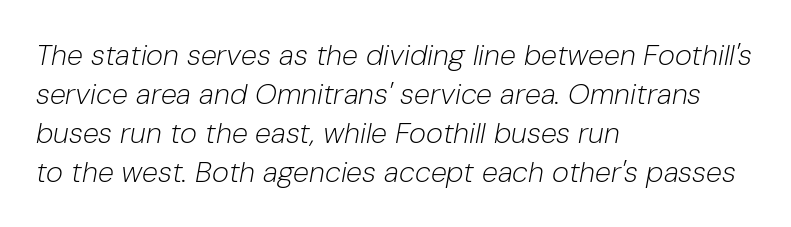
There's an unmistakable incline to the writing here. The weight tops out at a normal text grade. A classic flush-left, rag-right setting is used for this passage. Compared with typical paragraphs, the rows here are spaced about the same. The space directly below the letters is spotless. These lines are rendered in a variable-pitch font.
